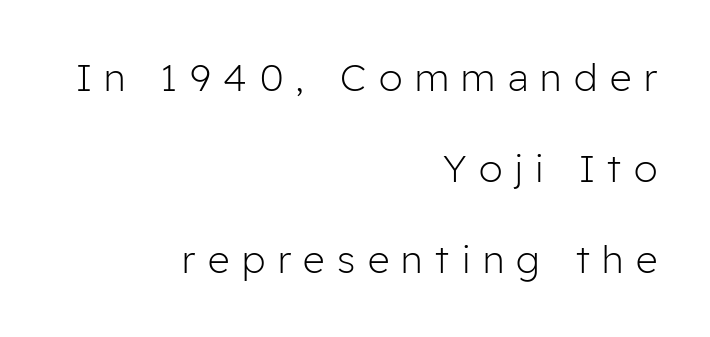
The image shows 38 px light sans-serif type, upright; set right-aligned, loose line spacing (2.4x), unusually wide letter spacing (+0.33 em), not underlined; low stroke contrast and a medium x-height.
